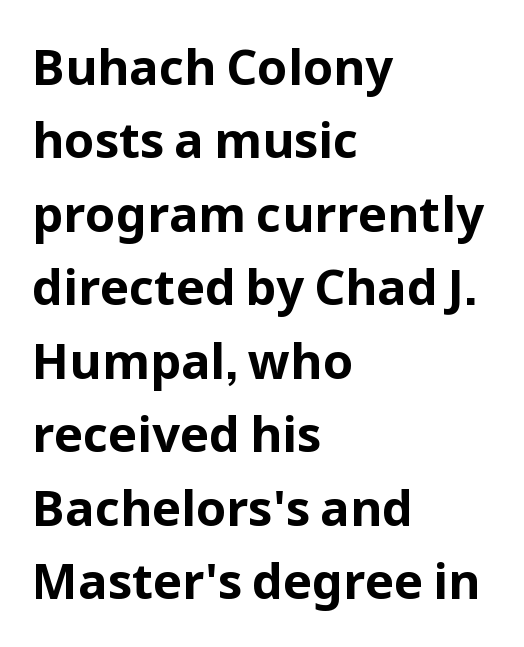
Q: Is the text bold? A: Yes.
Q: Is the text italic (slanted)? A: No, it is upright.
Q: Is the typeface a serif or a sans-serif typeface? A: Sans-serif.
Q: Is the text underlined? A: No.
Q: How is the paragraph aligned? A: Left-aligned.
Q: Is the spacing between letters normal or unusually wide? A: Normal.
Q: Is the spacing between lines tight, normal or loose? A: Normal.
Q: Width (condensed, normal, or wide)? A: Normal.
Q: Stroke contrast? A: Low.
Q: x-height? A: Medium.
Q: Monospaced? A: No.
